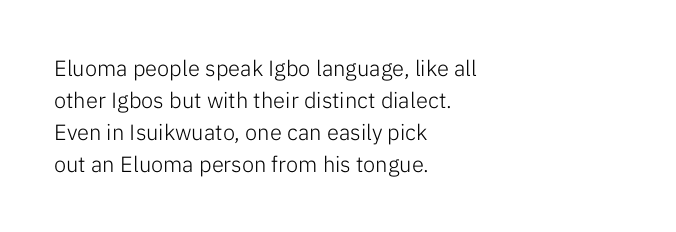
{"italic": "no", "bold": "no", "underline": "no", "align": "left", "line_spacing": "normal", "line_spacing_ratio": 1.46, "letter_spacing": "normal", "letter_spacing_em": 0.0, "glyph_px": 22}
